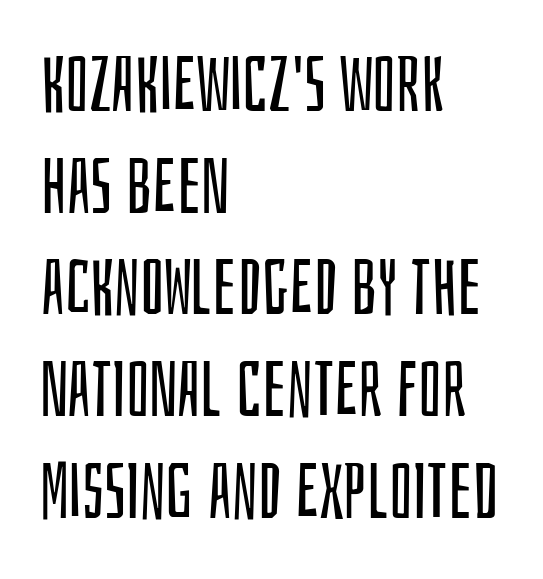
Q: Is the text bold? A: No.
Q: Is the text italic (slanted)? A: No, it is upright.
Q: Is the typeface a serif or a sans-serif typeface? A: Sans-serif.
Q: Is the text underlined? A: No.
Q: How is the paragraph aligned? A: Left-aligned.
Q: Is the spacing between letters normal or unusually wide? A: Normal.
Q: Is the spacing between lines tight, normal or loose? A: Normal.
Q: Width (condensed, normal, or wide)? A: Condensed.
Q: Stroke contrast? A: Low.
Q: x-height? A: Large.
Q: Monospaced? A: No.
